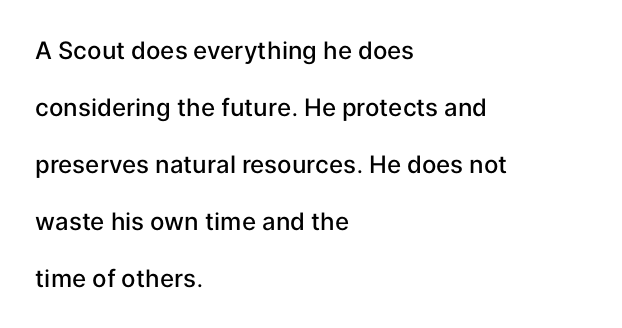
In terms of letterspacing, this is plain default setting. The letters stand straight up with perfectly vertical stems. Check under the words: just untouched page. Summary of vertical rhythm: relaxed, with wide interline spacing. Bold? Not quite — semibold, heavier than regular but stopping short. Line beginnings align vertically; line endings do not.
